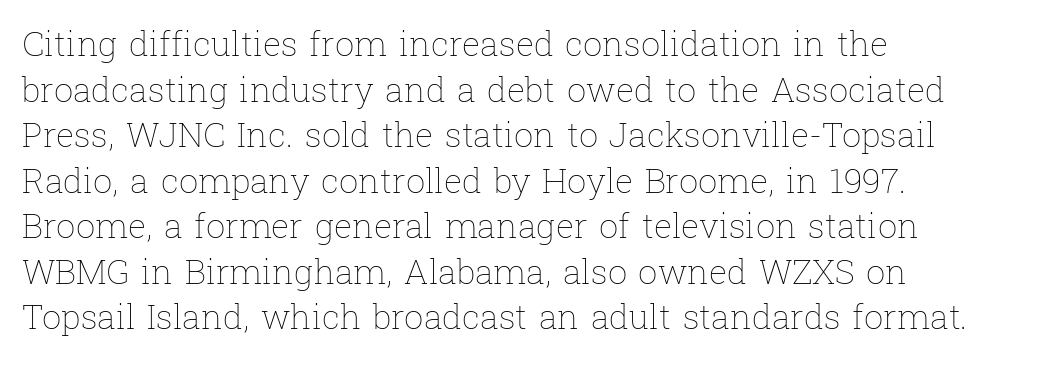
{"italic": "no", "bold": "no", "weight": "thin", "width": "normal", "stroke_contrast": "low", "x_height": "medium", "monospaced": "no", "underline": "no", "align": "left", "line_spacing": "normal", "line_spacing_ratio": 1.34, "letter_spacing": "normal", "letter_spacing_em": 0.0, "glyph_px": 34}
